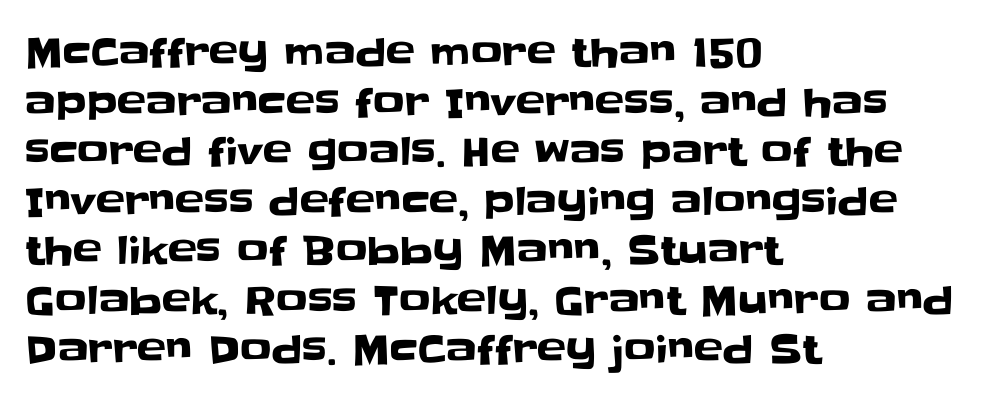
The lettering stays uniformly vertical, giving the passage a roman look. Alignment: flush left. Has an underline been added? It has not. Check where the strokes stop: nothing finishes them off — pure sans. Here the designer chose a conventional face with non-uniform glyph widths. Line spacing here is normal.
